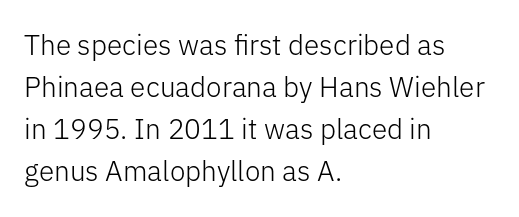
Q: Is the text bold? A: No.
Q: Is the text italic (slanted)? A: No, it is upright.
Q: Is the typeface a serif or a sans-serif typeface? A: Sans-serif.
Q: Is the text underlined? A: No.
Q: How is the paragraph aligned? A: Left-aligned.
Q: Is the spacing between letters normal or unusually wide? A: Normal.
Q: Is the spacing between lines tight, normal or loose? A: Normal.
Q: Width (condensed, normal, or wide)? A: Normal.
Q: Stroke contrast? A: Low.
Q: x-height? A: Medium.
Q: Monospaced? A: No.
